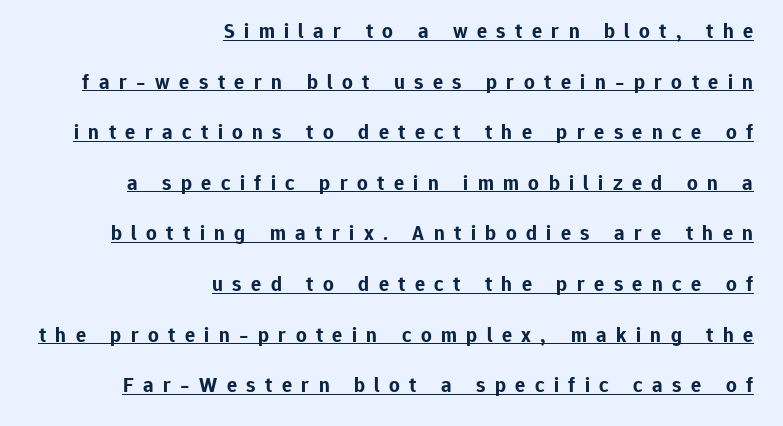
Q: Is the text bold? A: Yes.
Q: Is the text italic (slanted)? A: No, it is upright.
Q: Is the text underlined? A: Yes.
Q: How is the paragraph aligned? A: Right-aligned.
Q: Is the spacing between letters normal or unusually wide? A: Unusually wide.
Q: Is the spacing between lines tight, normal or loose? A: Loose.
